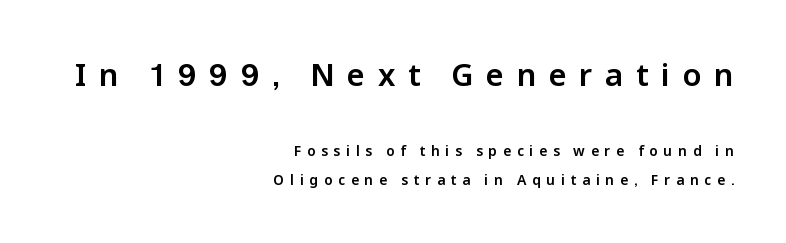
{"serif": "no", "italic": "no", "width": "normal", "stroke_contrast": "low", "x_height": "medium", "monospaced": "no", "underline": "no", "align": "right", "line_spacing": "loose", "line_spacing_ratio": 2.08, "letter_spacing": "wide", "letter_spacing_em": 0.4, "larger_block": "first", "size_ratio": 2.21, "glyph_px": 31}
